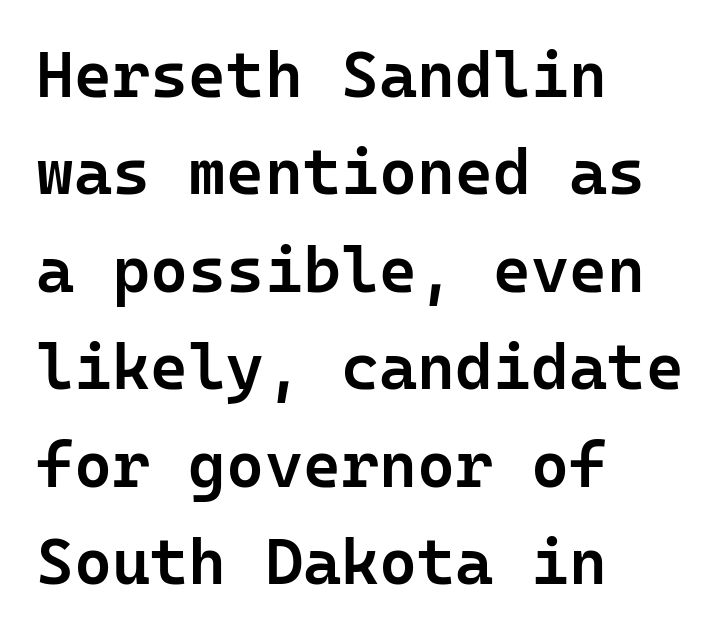
{"serif": "no", "italic": "no", "bold": "semi", "weight": "semibold", "width": "normal", "stroke_contrast": "low", "x_height": "medium", "monospaced": "yes", "underline": "no", "align": "left", "line_spacing": "normal", "line_spacing_ratio": 1.5, "letter_spacing": "normal", "letter_spacing_em": 0.0, "glyph_px": 65}
